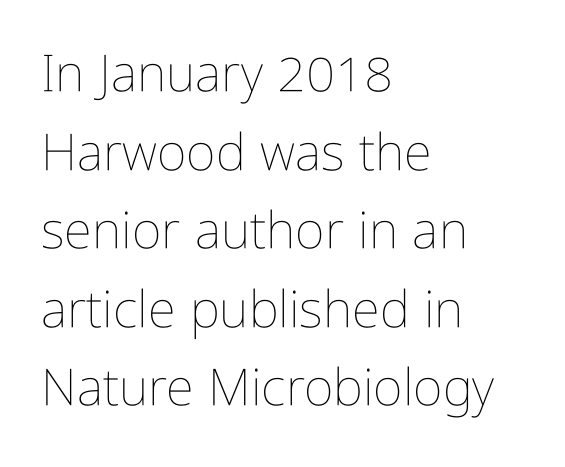
Q: Is the text bold? A: No.
Q: Is the text italic (slanted)? A: No, it is upright.
Q: Is the text underlined? A: No.
Q: How is the paragraph aligned? A: Left-aligned.
Q: Is the spacing between letters normal or unusually wide? A: Normal.
Q: Is the spacing between lines tight, normal or loose? A: Normal.
Q: Width (condensed, normal, or wide)? A: Condensed.
Q: Stroke contrast? A: Low.
Q: x-height? A: Medium.
Q: Monospaced? A: No.
